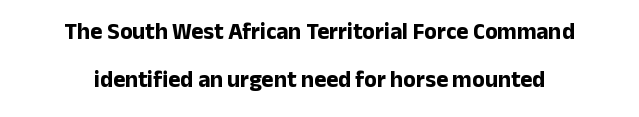
Unmarked baselines from the first word to the last. If you measured baseline to baseline, you'd find a long distance. The passage shown is emphatically bold. Typeset on center — no edge is straight.
